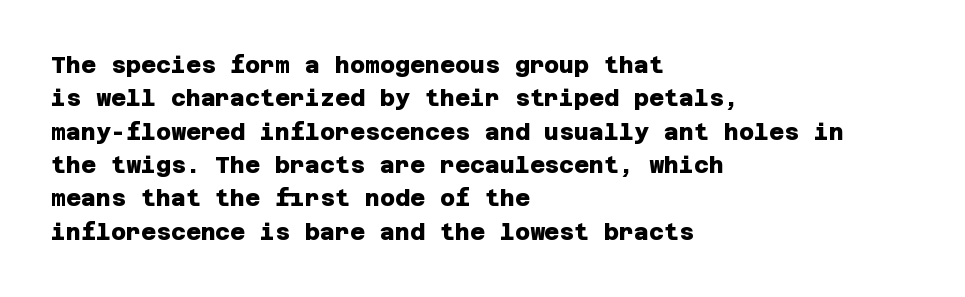
The image shows 23 px bold type; set left-aligned, normal line spacing (1.45x), normal letter spacing, not underlined.
